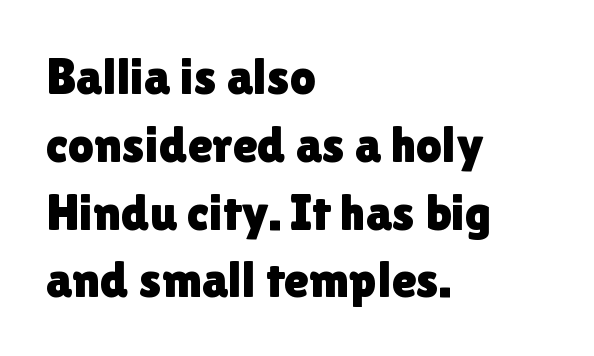
{"serif": "no", "italic": "no", "width": "normal", "x_height": "medium", "monospaced": "no", "underline": "no", "align": "left", "line_spacing": "normal", "line_spacing_ratio": 1.33, "letter_spacing": "normal", "letter_spacing_em": 0.0, "glyph_px": 51}
